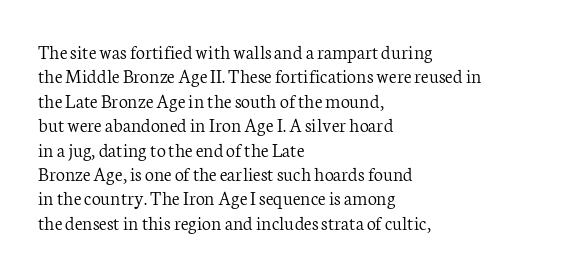
Q: Is the text bold? A: No.
Q: Is the text italic (slanted)? A: No, it is upright.
Q: Is the text underlined? A: No.
Q: How is the paragraph aligned? A: Left-aligned.
Q: Is the spacing between letters normal or unusually wide? A: Normal.
